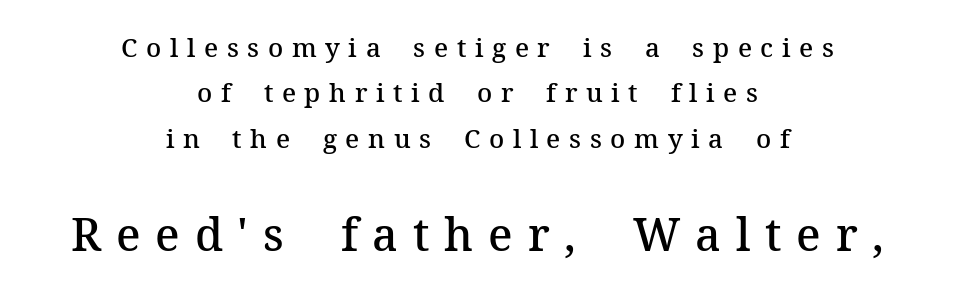
Q: Is the text bold? A: Semi-bold.
Q: Is the text italic (slanted)? A: No, it is upright.
Q: Is the typeface a serif or a sans-serif typeface? A: Serif.
Q: Is the text underlined? A: No.
Q: How is the paragraph aligned? A: Centered.
Q: Is the spacing between letters normal or unusually wide? A: Unusually wide.
Q: Which block of text is set in a larger size, the first (top) or the second (bottom)? A: The second (bottom) one.
Q: Width (condensed, normal, or wide)? A: Normal.
Q: Stroke contrast? A: Medium.
Q: x-height? A: Medium.
Q: Monospaced? A: No.
